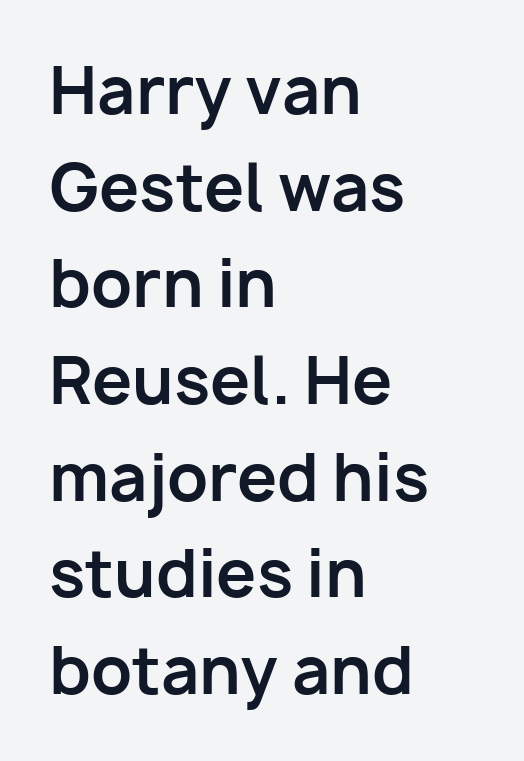
Q: Is the text bold? A: Yes.
Q: Is the text italic (slanted)? A: No, it is upright.
Q: Is the typeface a serif or a sans-serif typeface? A: Sans-serif.
Q: Is the text underlined? A: No.
Q: How is the paragraph aligned? A: Left-aligned.
Q: Is the spacing between letters normal or unusually wide? A: Normal.
Q: Is the spacing between lines tight, normal or loose? A: Normal.
Q: Width (condensed, normal, or wide)? A: Normal.
Q: Stroke contrast? A: Low.
Q: x-height? A: Medium.
Q: Monospaced? A: No.
